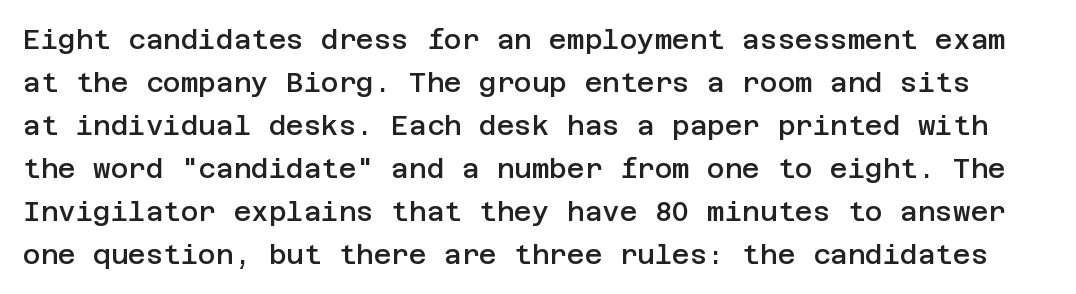
Q: Is the text bold? A: Semi-bold.
Q: Is the text italic (slanted)? A: No, it is upright.
Q: Is the text underlined? A: No.
Q: Is the spacing between letters normal or unusually wide? A: Normal.
Q: Is the spacing between lines tight, normal or loose? A: Normal.
